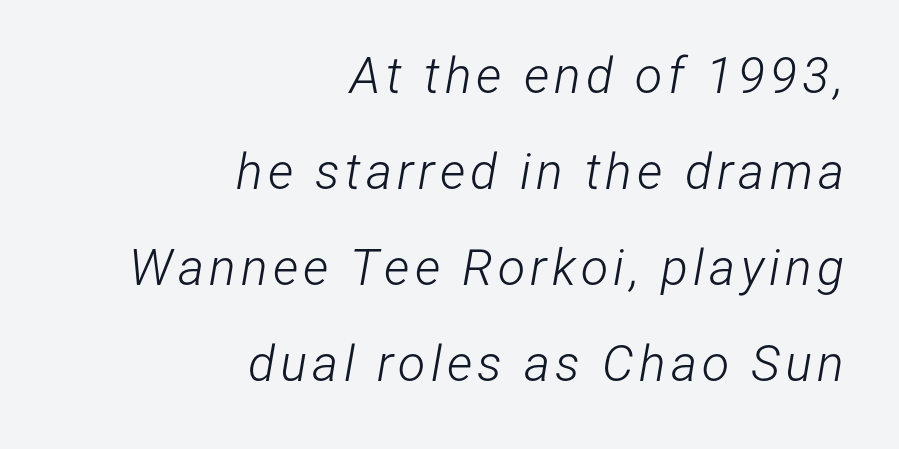
The image shows 50 px light, condensed type, italic (leaning right); set right-aligned, loose line spacing (1.92x), not underlined; low stroke contrast and a medium x-height.
